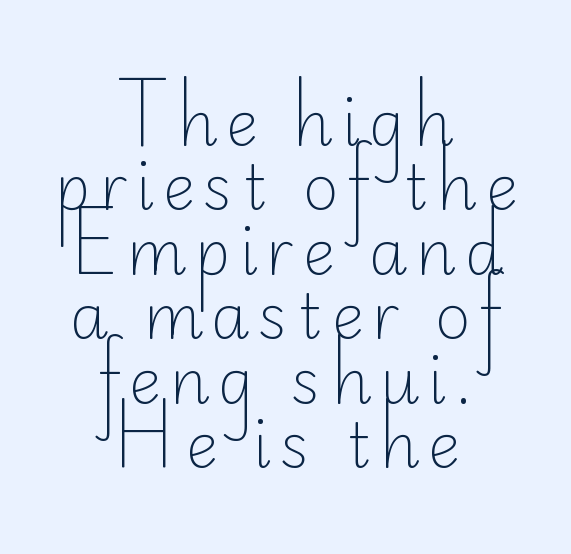
The image shows 62 px light sans-serif type, upright; set centered, tight line spacing (1.04x), not underlined; low stroke contrast and a small x-height.
